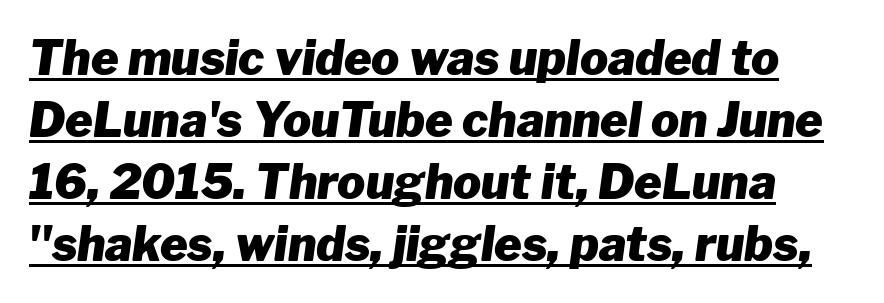
In terms of letterspacing, this is plain default setting. Thick stems and heavy bowls — unmistakably bold. An italicized treatment has been applied to the whole sample. Note the varied advance widths — an 'i' is clearly narrower than an 'm'. Every word sits above its own underline. Whoever set this chose a conventional vertical rhythm.
